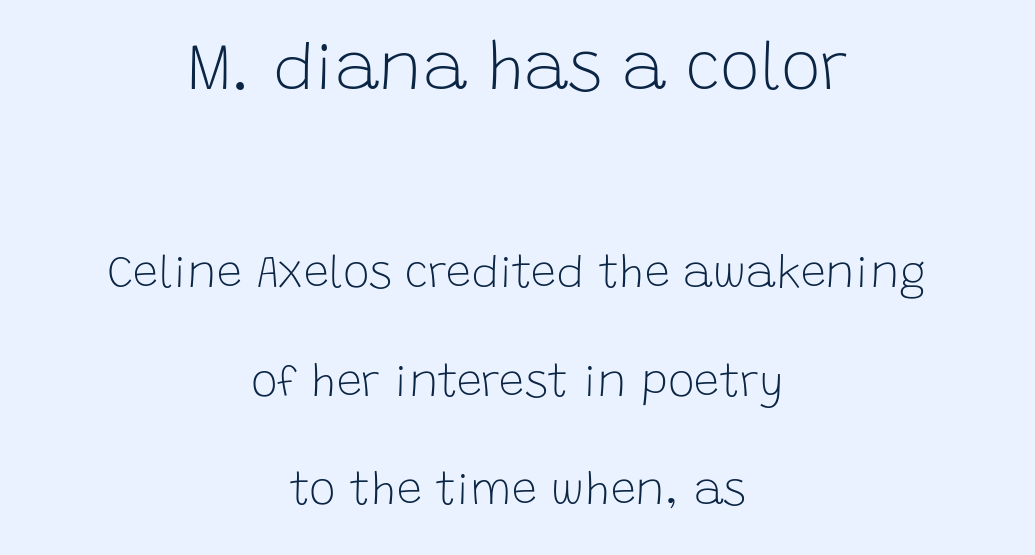
The gap between lines stays unmarked. You could fit nearly another row in the gap between these rows. These two chunks differ in scale, with the top chunk taking the larger measure. The face looks like a standard text weight, possibly lighter. How are the letters spaced? Ordinarily, with no added tracking. Classification — sans serif.
